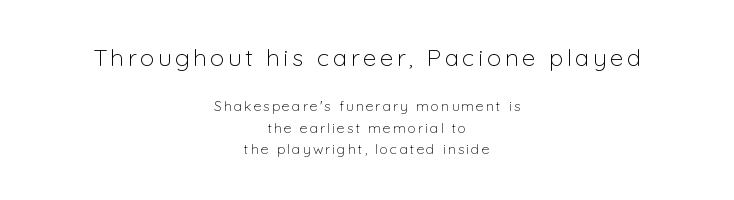
{"italic": "no", "bold": "no", "underline": "no", "align": "center", "line_spacing": "normal", "line_spacing_ratio": 1.51, "larger_block": "first", "size_ratio": 1.71, "glyph_px": 24}
